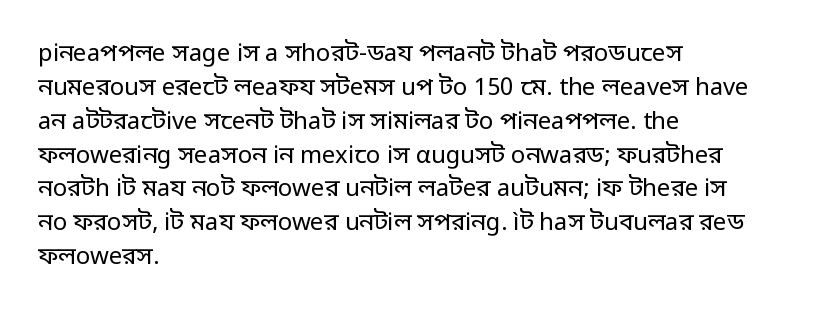
Decoration check: the copy has no underline. Teacher's note: observe the even left margin — that is flush-left alignment. Interline gaps are of average width in this sample. No chunkiness to these letters — they're not bold. These lines were composed using upright roman letters.
